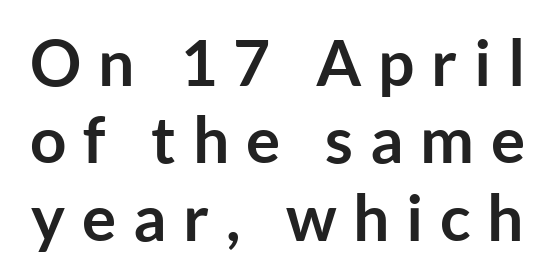
{"serif": "no", "italic": "no", "bold": "yes", "weight": "semibold", "width": "normal", "stroke_contrast": "low", "x_height": "medium", "monospaced": "no", "underline": "no", "line_spacing_ratio": 1.21, "letter_spacing": "wide", "letter_spacing_em": 0.26, "glyph_px": 64}
